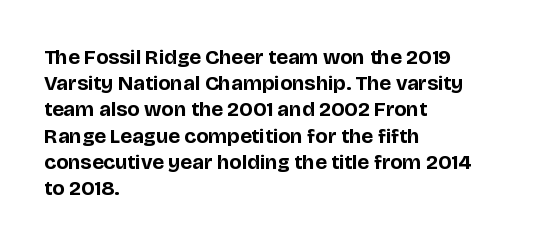
The image shows 21 px bold type, upright; set left-aligned, normal line spacing (1.25x), normal letter spacing, not underlined.
